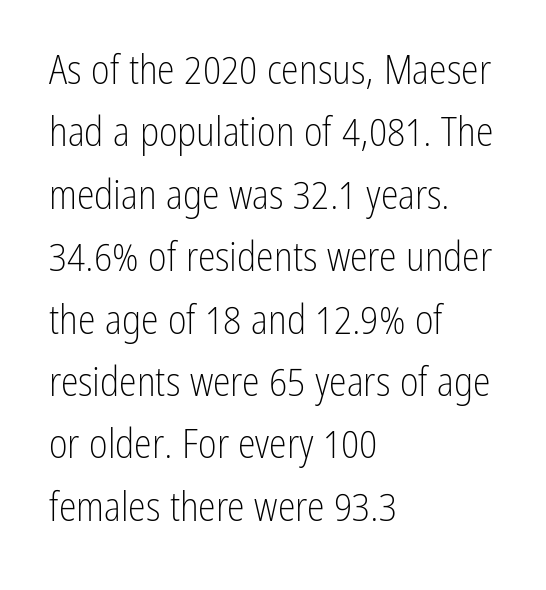
The image shows 40 px light, condensed sans-serif type, upright; set left-aligned, normal line spacing (1.56x), normal letter spacing, not underlined; low stroke contrast and a medium x-height.
